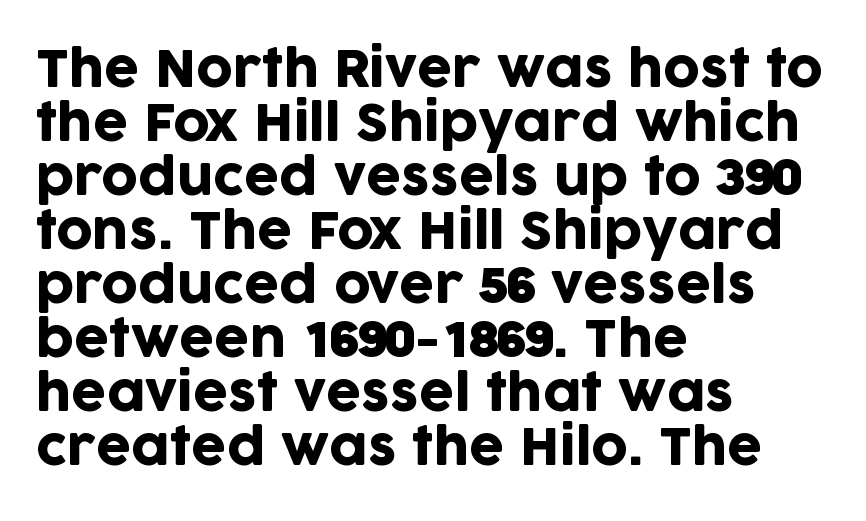
{"serif": "no", "italic": "no", "width": "normal", "stroke_contrast": "low", "x_height": "large", "monospaced": "no", "underline": "no", "align": "left", "line_spacing": "tight", "line_spacing_ratio": 1.08, "letter_spacing": "normal", "letter_spacing_em": 0.0, "glyph_px": 50}
